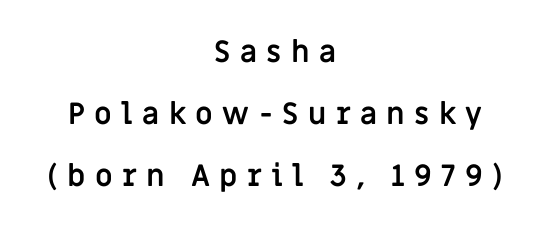
Students, observe: this is what heavily led, spacious text looks like. To sum up the face: it is a sans, with no serifs. Caption: expanded tracking, letters set apart. Note the varied advance widths — an 'i' is clearly narrower than an 'm'. Ascenders rise straight up at ninety degrees.
